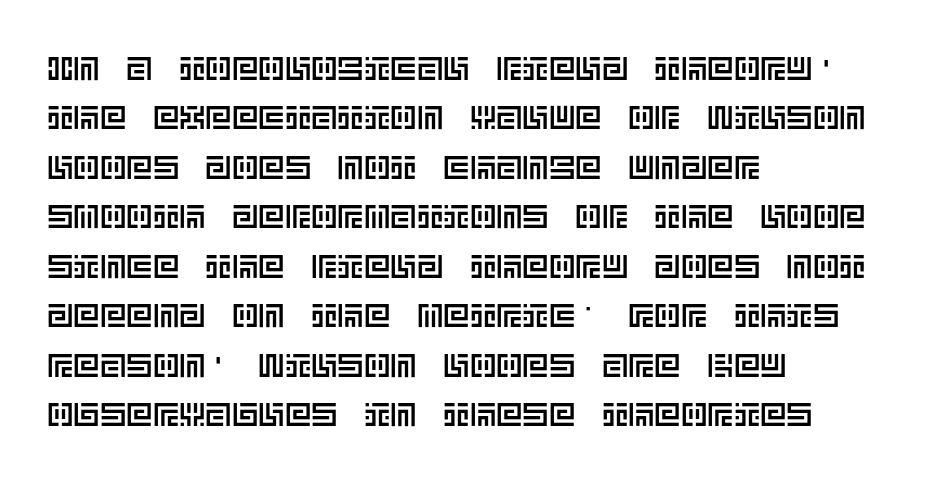
The image shows 33 px text type, upright; set left-aligned, normal line spacing (1.5x), normal letter spacing, not underlined; a large x-height.
